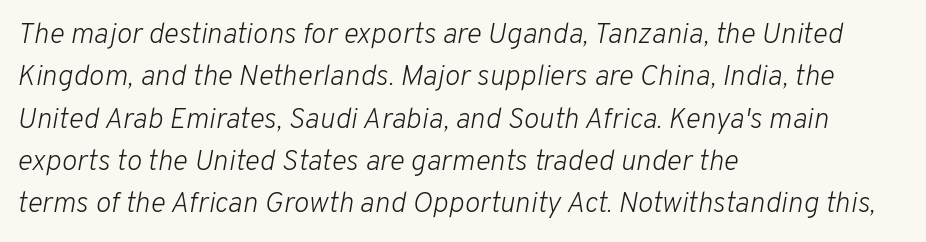
The letterforms sit at book weight or below. Does the copy run flush right? No — it runs flush left. Compared with ordinary roman type, these characters are visibly tilted. Each letter keeps its own natural width here, so spacing adapts to shape. The block of text has a typical density, with ordinary space between rows. A bare baseline throughout the passage.
